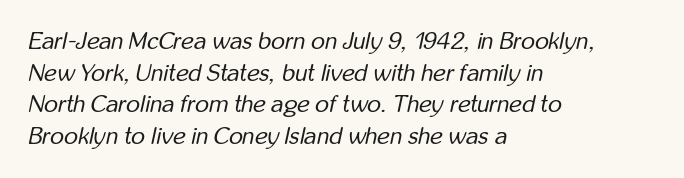
{"italic": "yes", "lean": "right", "slant_degrees": 12, "bold": "no", "underline": "no", "align": "left", "line_spacing": "normal", "line_spacing_ratio": 1.32, "letter_spacing": "normal", "letter_spacing_em": 0.0, "glyph_px": 24}
